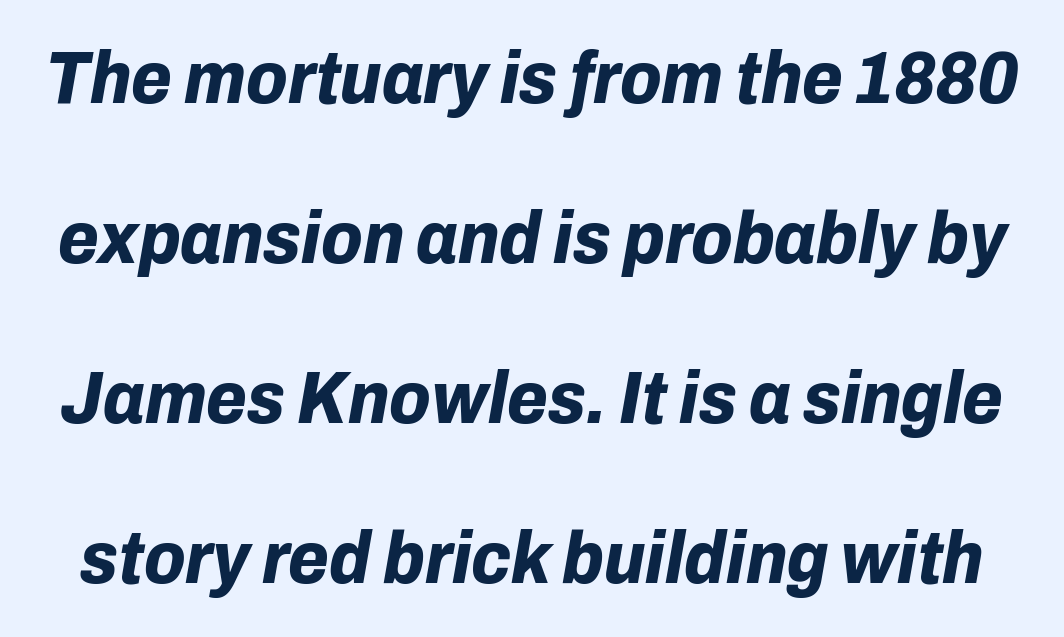
Q: Is the text bold? A: Yes.
Q: Is the text italic (slanted)? A: Yes, it leans right by about 10 degrees.
Q: Is the text underlined? A: No.
Q: Is the spacing between letters normal or unusually wide? A: Normal.
Q: Is the spacing between lines tight, normal or loose? A: Loose.
Q: Width (condensed, normal, or wide)? A: Normal.
Q: Stroke contrast? A: Low.
Q: x-height? A: Medium.
Q: Monospaced? A: No.
